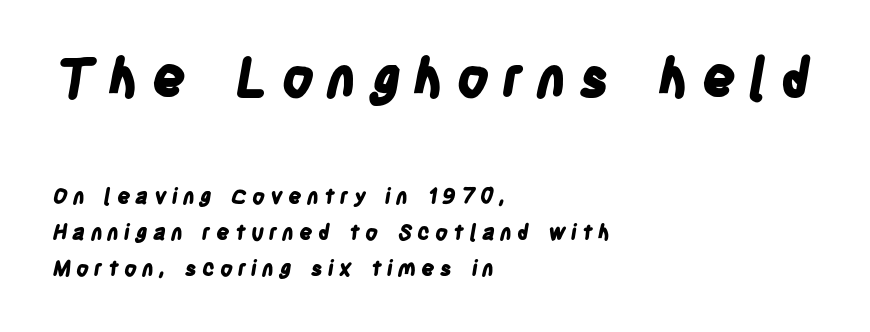
The image shows 53 px bold, condensed sans-serif type; set left-aligned, line spacing 1.72x, unusually wide letter spacing (+0.24 em), not underlined; the first (top) block is 2.52x larger; low stroke contrast and a large x-height.
